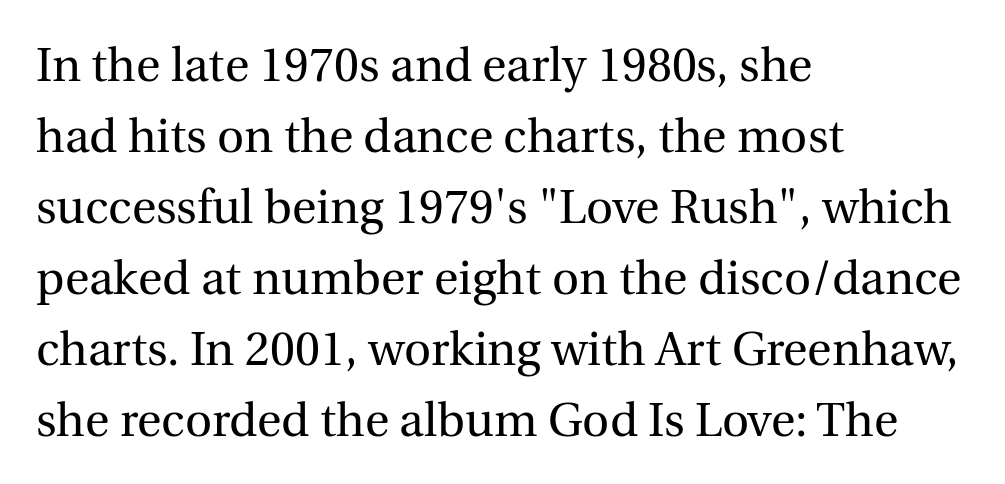
The image shows 47 px regular-weight serif type, upright; set left-aligned, normal line spacing (1.51x), normal letter spacing, not underlined; a medium x-height.
